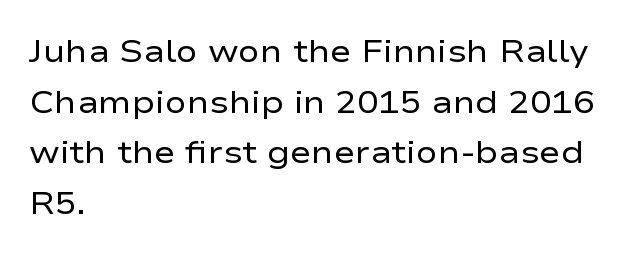
{"serif": "no", "italic": "no", "bold": "no", "weight": "regular", "width": "wide", "stroke_contrast": "low", "x_height": "medium", "monospaced": "no", "underline": "no", "align": "left", "line_spacing": "normal", "line_spacing_ratio": 1.58, "letter_spacing": "normal", "letter_spacing_em": 0.0, "glyph_px": 32}
